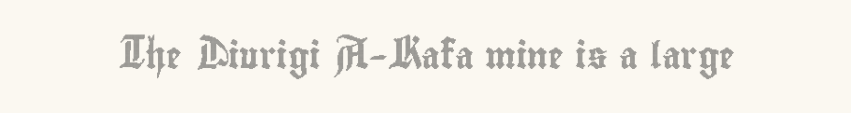
Is there any slant? The stems are plumb. Descenders are the only things crossing below the line. The line texture is even and compact thanks to regular tracking.
